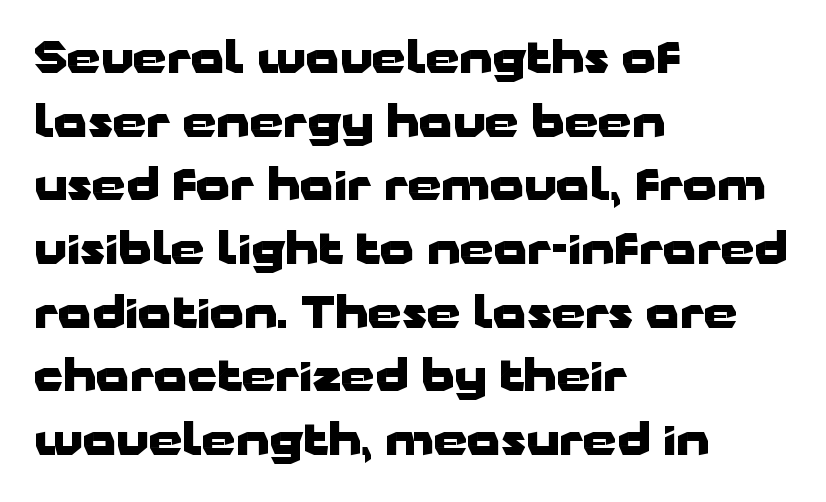
A typesetter would call this proportional, since set widths differ per character. Words appear dense and cohesive because spacing is normal. The type sits square on the baseline with zero lean. This is heavy type, rendered in bold.
